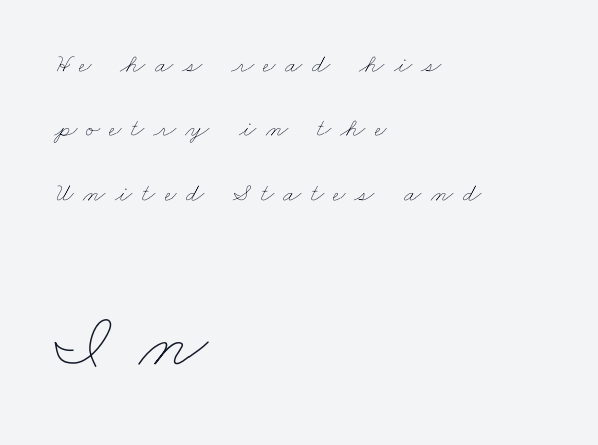
The image shows 79 px thin, wide type; set left-aligned, loose line spacing (2.48x), unusually wide letter spacing (+0.36 em), not underlined; the second (bottom) block is 3.04x larger; low stroke contrast and a small x-height.
